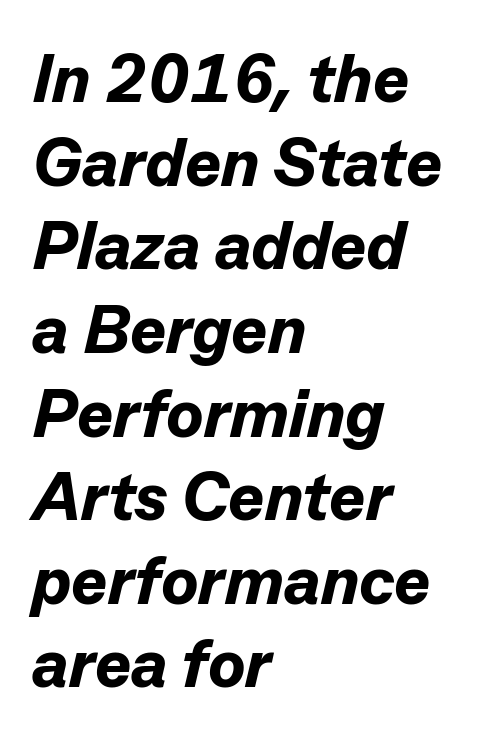
Q: Is the text bold? A: Yes.
Q: Is the text italic (slanted)? A: Yes, it leans right by about 13 degrees.
Q: Is the text underlined? A: No.
Q: How is the paragraph aligned? A: Left-aligned.
Q: Is the spacing between letters normal or unusually wide? A: Normal.
Q: Width (condensed, normal, or wide)? A: Normal.
Q: Stroke contrast? A: Low.
Q: x-height? A: Medium.
Q: Monospaced? A: No.
